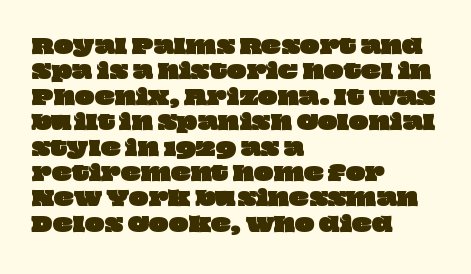
The gaps between neighbouring characters are ordinary and unremarkable. Anything drawn beneath the words? Only blank space. The rendering anchors every line to the left-hand side.
